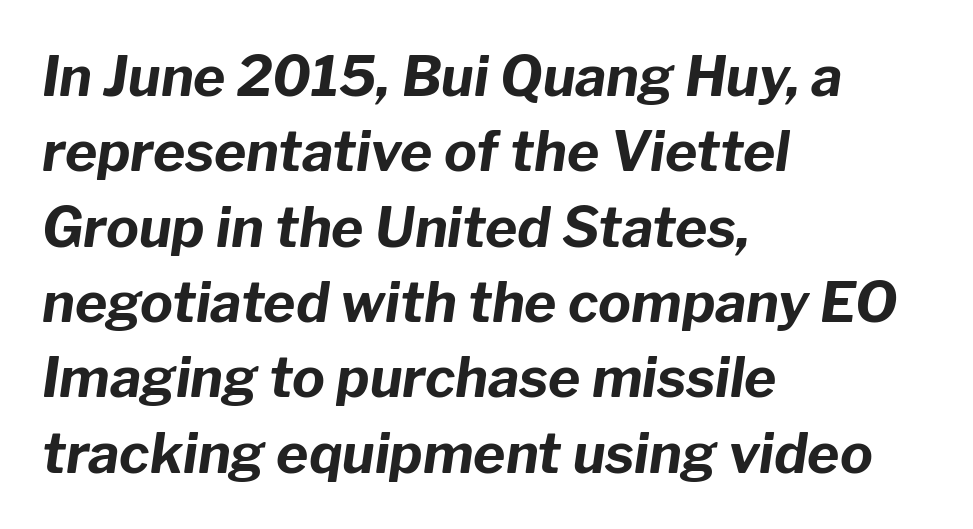
Q: Is the text bold? A: Yes.
Q: Is the text italic (slanted)? A: Yes, it leans right by about 8 degrees.
Q: Is the text underlined? A: No.
Q: How is the paragraph aligned? A: Left-aligned.
Q: Is the spacing between letters normal or unusually wide? A: Normal.
Q: Is the spacing between lines tight, normal or loose? A: Normal.
Q: Width (condensed, normal, or wide)? A: Normal.
Q: Stroke contrast? A: Low.
Q: x-height? A: Medium.
Q: Monospaced? A: No.
